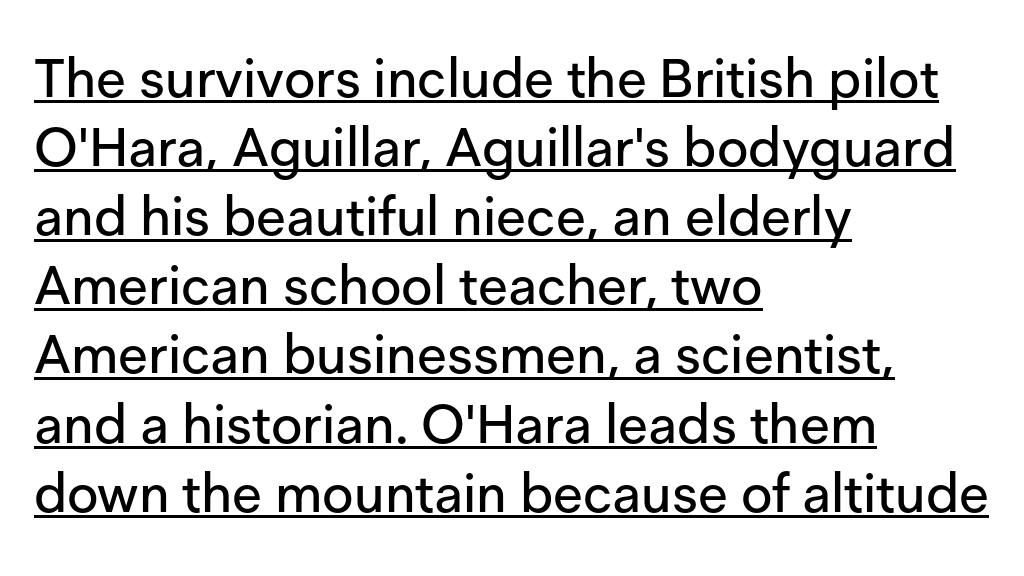
{"serif": "no", "italic": "no", "width": "normal", "stroke_contrast": "low", "x_height": "medium", "monospaced": "no", "underline": "yes", "align": "left", "line_spacing": "normal", "line_spacing_ratio": 1.28, "letter_spacing": "normal", "letter_spacing_em": 0.0, "glyph_px": 54}
